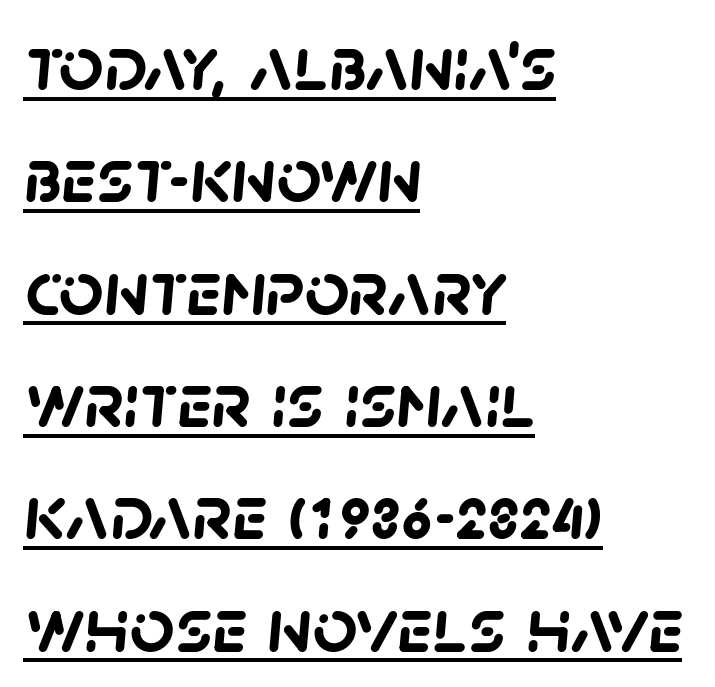
The image shows 78 px semibold sans-serif type; set left-aligned, normal line spacing (1.44x), normal letter spacing, underlined; low stroke contrast and a large x-height.
